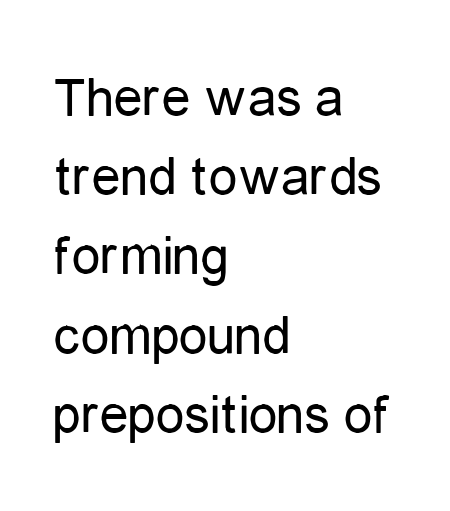
Q: Is the text bold? A: No.
Q: Is the text italic (slanted)? A: No, it is upright.
Q: Is the typeface a serif or a sans-serif typeface? A: Sans-serif.
Q: Is the text underlined? A: No.
Q: How is the paragraph aligned? A: Left-aligned.
Q: Is the spacing between letters normal or unusually wide? A: Normal.
Q: Is the spacing between lines tight, normal or loose? A: Normal.
Q: Width (condensed, normal, or wide)? A: Condensed.
Q: Stroke contrast? A: Low.
Q: x-height? A: Medium.
Q: Monospaced? A: No.
